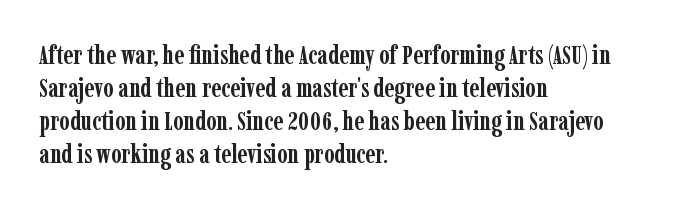
{"italic": "no", "bold": "yes", "underline": "no", "align": "left", "line_spacing": "normal", "line_spacing_ratio": 1.27, "letter_spacing": "normal", "letter_spacing_em": 0.0, "glyph_px": 26}
